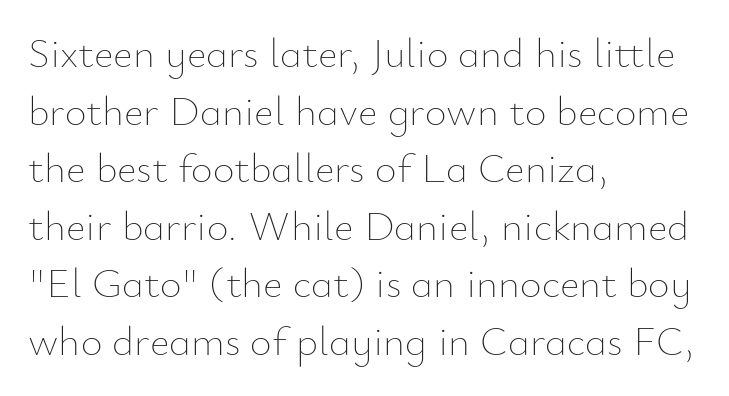
{"italic": "no", "bold": "no", "weight": "thin", "width": "normal", "stroke_contrast": "low", "x_height": "small", "monospaced": "no", "underline": "no", "align": "left", "line_spacing": "normal", "line_spacing_ratio": 1.37, "letter_spacing": "normal", "letter_spacing_em": 0.0, "glyph_px": 42}
